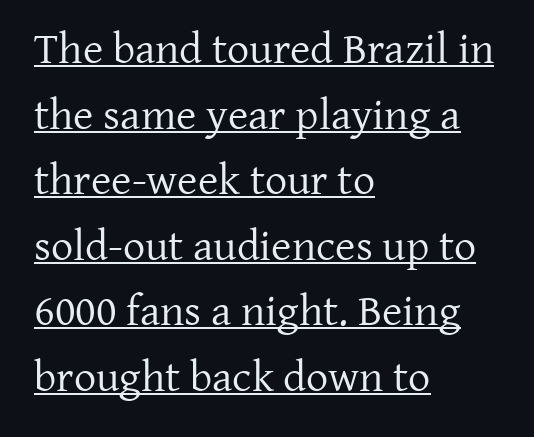
Left-aligned paragraph, ragged on the right. Spacing verdict: proportional, widths tailored to each character. If you drew a line through each stem, it would be perfectly vertical. Type style note: has serifs.
